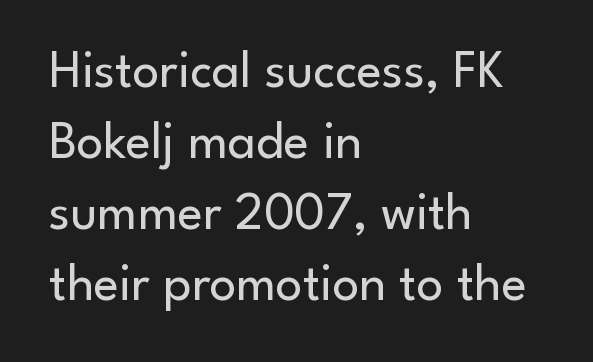
Words float on clear page, feet unadorned. Style check: upright. The rag falls on the right side of this text block. Look at the bottom of the vertical strokes: they stop flat, with no serifs.
